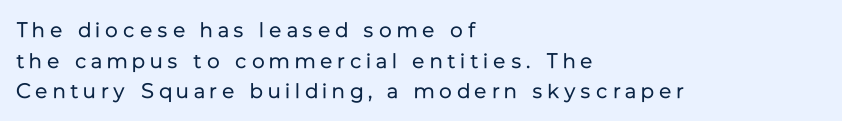
The image shows 21 px text type, upright; set left-aligned, normal line spacing (1.46x), unusually wide letter spacing (+0.24 em), not underlined.
